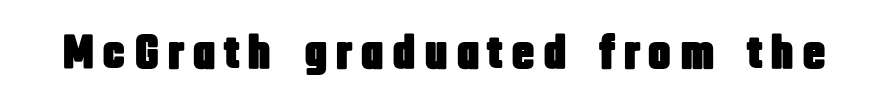
{"serif": "no", "italic": "no", "width": "condensed", "stroke_contrast": "low", "x_height": "large", "monospaced": "no", "underline": "no", "glyph_px": 49}
